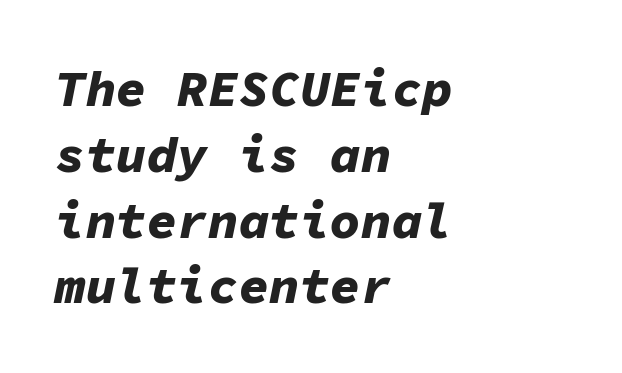
Just letters on the line, the space beneath them empty. Default kerning and tracking; the words read as compact shapes. Horizontal bands of white between lines are of average thickness. In terms of weight, the rendering is a true, heavy bold. Rendered with sloped, italic letterforms.
